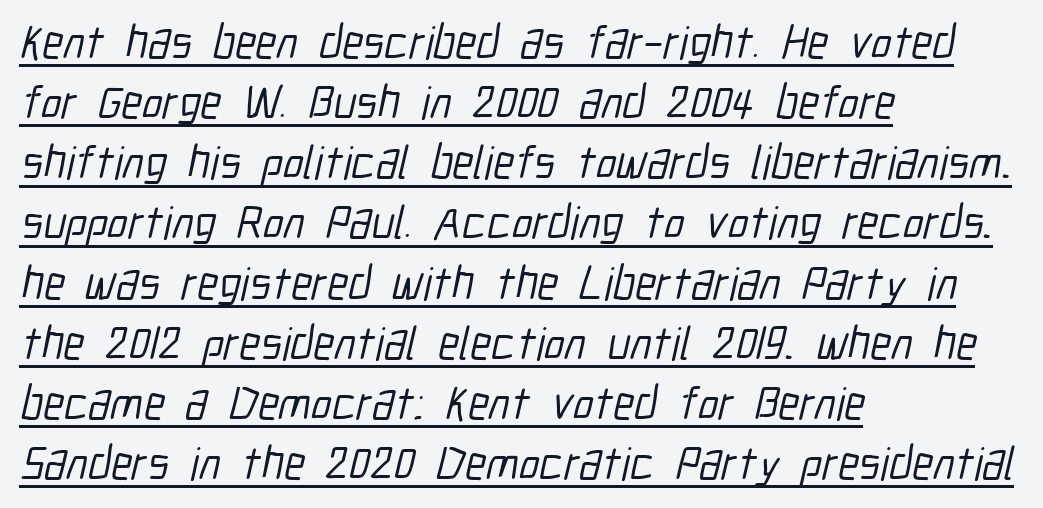
What decoration does the sample have? An underline. These lines are set flush left with a ragged right edge. The rendering uses natural spacing where letterforms have individual widths. Nothing sits at the stroke ends, so this counts as sans-serif.
